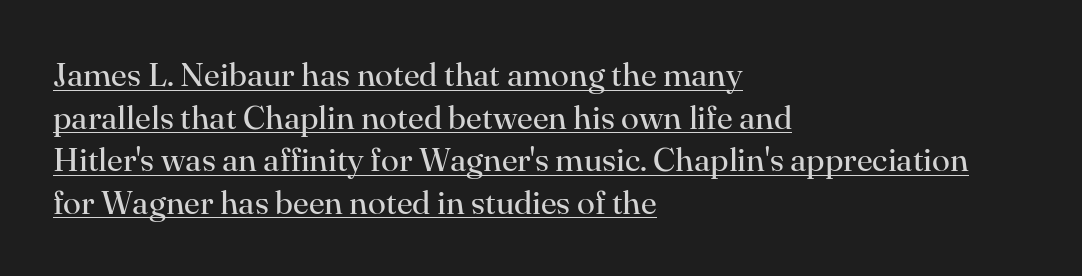
Q: Is the text bold? A: No.
Q: Is the text italic (slanted)? A: No, it is upright.
Q: Is the typeface a serif or a sans-serif typeface? A: Serif.
Q: Is the text underlined? A: Yes.
Q: How is the paragraph aligned? A: Left-aligned.
Q: Is the spacing between letters normal or unusually wide? A: Normal.
Q: Is the spacing between lines tight, normal or loose? A: Normal.
Q: Width (condensed, normal, or wide)? A: Normal.
Q: Stroke contrast? A: High.
Q: x-height? A: Small.
Q: Monospaced? A: No.
